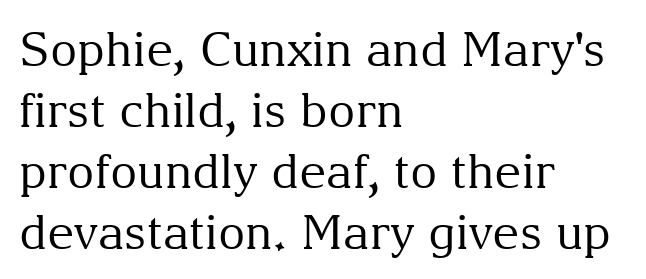
The setting favours the left margin, as ordinary paragraphs usually do. The letters stand upright; this is a roman face. The passage shown is not underscored anywhere. Leading matches the norm, producing a regular column. This is serif lettering, the kind often seen in printed books.
